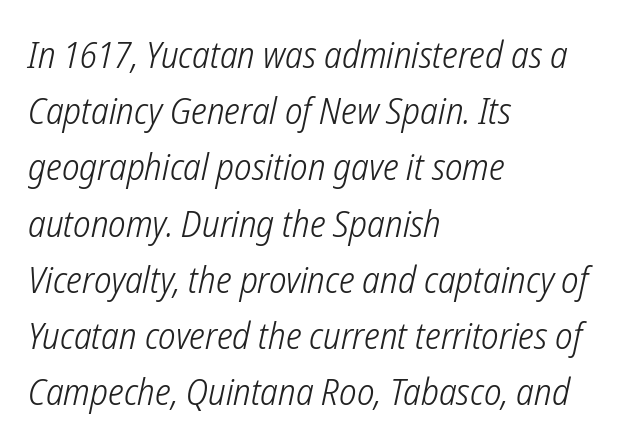
Examine the stroke ends and you'll find no serifs. Glyph-to-glyph distance matches everyday printed text. This sample keeps an unexceptional amount of space between lines. Visually the block forms a straight wall on the left and a jagged coastline on the right.
